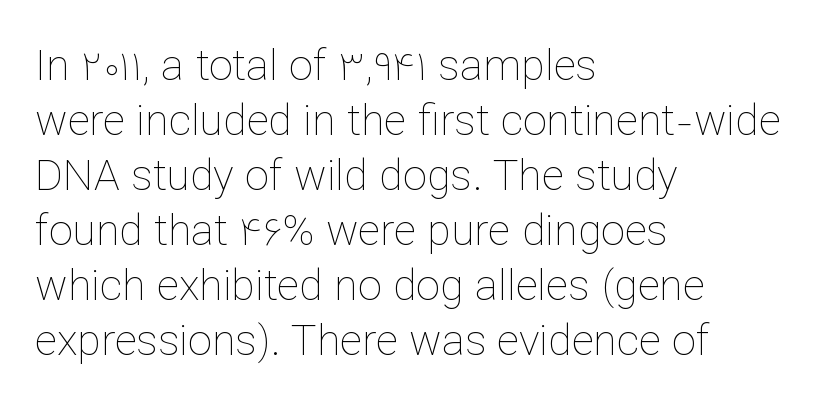
Italic? Not at all — the glyphs are vertical. The glyphs are unaccompanied by any horizontal stroke below them. The leading is moderate, giving the passage an even texture. The face used here is rendered with its standard letterfit.
